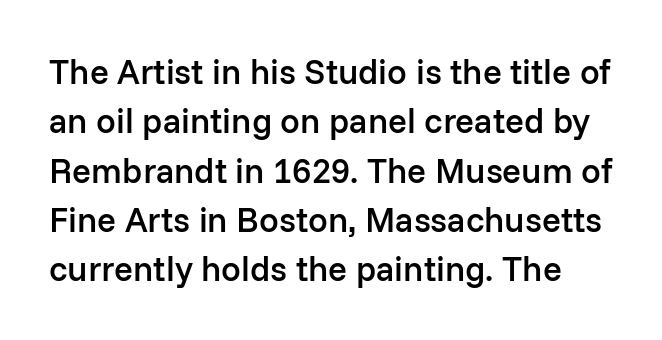
Q: Is the text bold? A: Semi-bold.
Q: Is the text italic (slanted)? A: No, it is upright.
Q: Is the typeface a serif or a sans-serif typeface? A: Sans-serif.
Q: Is the text underlined? A: No.
Q: Is the spacing between letters normal or unusually wide? A: Normal.
Q: Is the spacing between lines tight, normal or loose? A: Normal.
Q: Width (condensed, normal, or wide)? A: Normal.
Q: Stroke contrast? A: Low.
Q: x-height? A: Medium.
Q: Monospaced? A: No.
